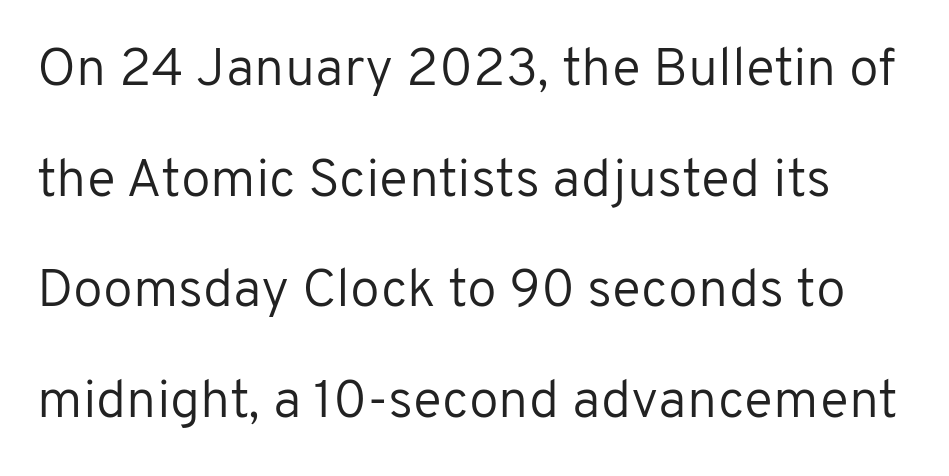
The image shows 54 px regular-weight sans-serif type, upright; set loose line spacing (2.05x), normal letter spacing, not underlined; low stroke contrast and a medium x-height.
